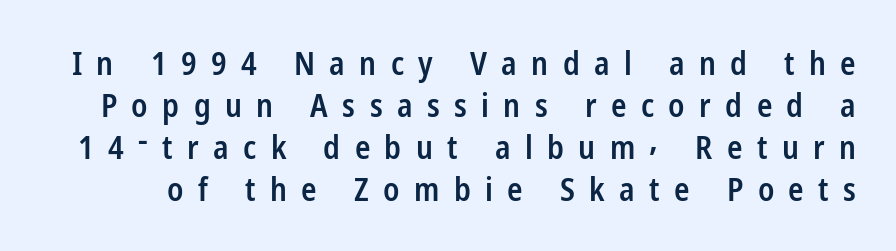
{"serif": "no", "italic": "no", "bold": "semi", "weight": "semibold", "width": "condensed", "stroke_contrast": "low", "x_height": "medium", "monospaced": "no", "underline": "no", "line_spacing": "normal", "line_spacing_ratio": 1.31, "letter_spacing": "wide", "letter_spacing_em": 0.45, "glyph_px": 32}
